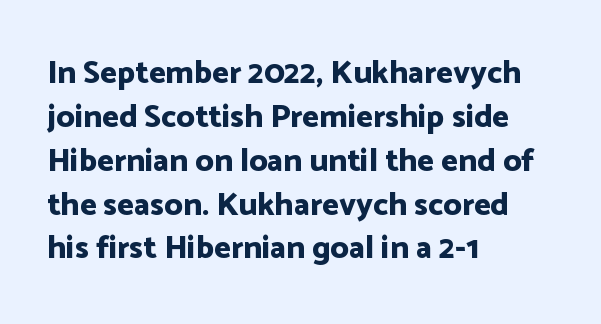
The image shows 32 px bold sans-serif type, upright; set left-aligned, normal line spacing (1.37x), normal letter spacing, not underlined; low stroke contrast and a medium x-height.
